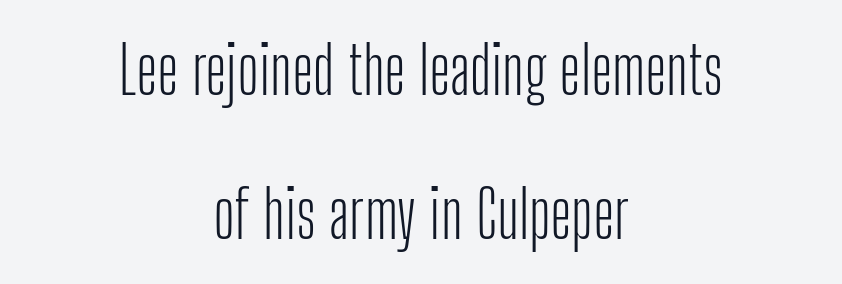
The image shows 65 px light, condensed sans-serif type, upright; set centered, loose line spacing (2.21x), normal letter spacing, not underlined; low stroke contrast and a medium x-height.
